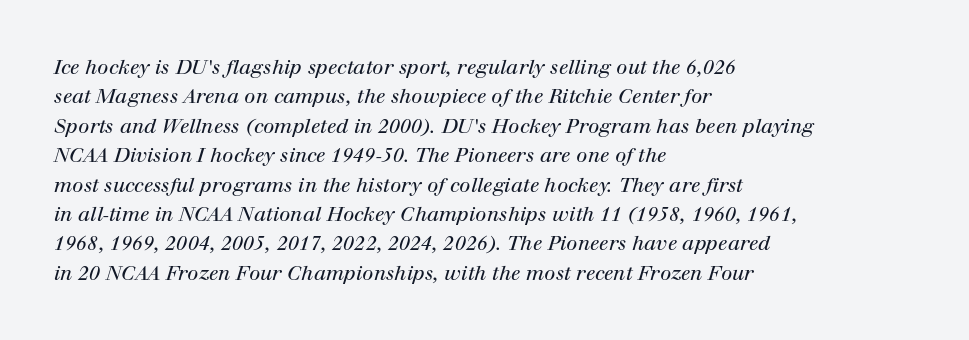
The image shows 20 px text type, italic (leaning right); set left-aligned, normal line spacing (1.47x), normal letter spacing, not underlined.
